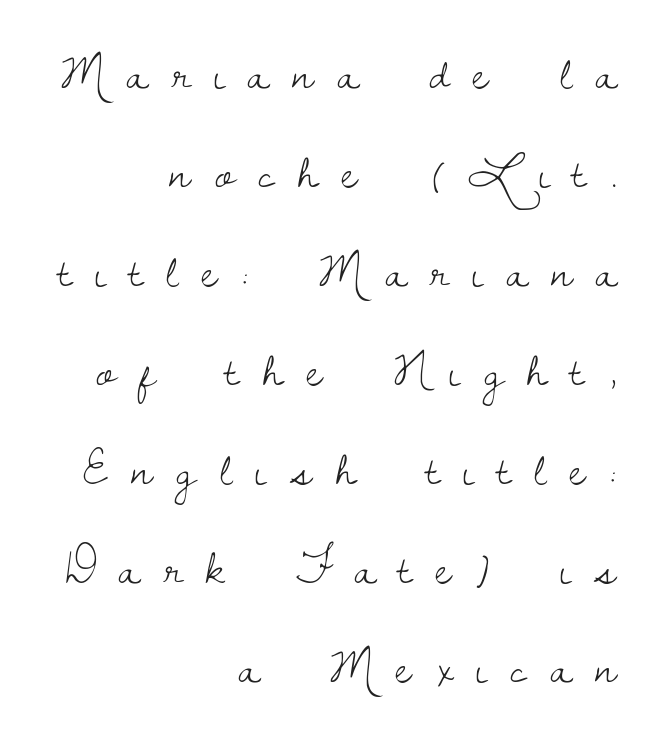
{"serif": "yes", "bold": "no", "weight": "light", "width": "normal", "stroke_contrast": "low", "x_height": "small", "monospaced": "no", "underline": "no", "align": "right", "line_spacing": "loose", "line_spacing_ratio": 1.94, "letter_spacing": "wide", "letter_spacing_em": 0.47, "glyph_px": 51}
